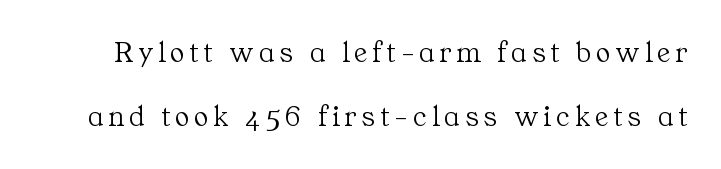
{"serif": "yes", "italic": "no", "bold": "no", "weight": "light", "width": "normal", "stroke_contrast": "medium", "x_height": "medium", "monospaced": "no", "underline": "no", "line_spacing": "loose", "line_spacing_ratio": 2.13, "glyph_px": 30}
